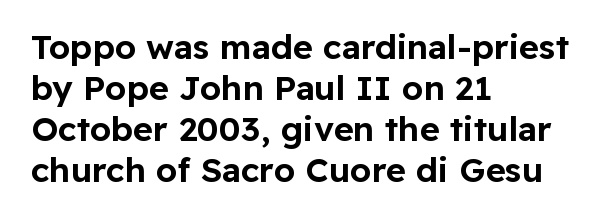
The image shows 34 px sans-serif type, upright; set left-aligned, line spacing 1.21x, normal letter spacing, not underlined; low stroke contrast and a medium x-height.
